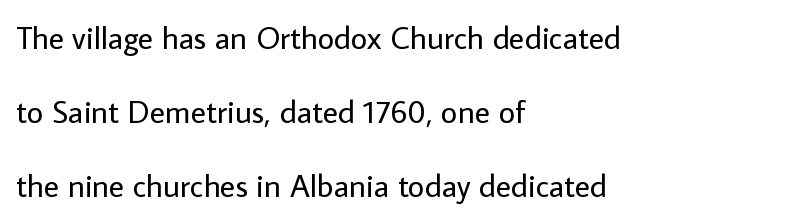
The image shows 32 px regular-weight sans-serif type, upright; set left-aligned, loose line spacing (2.31x), normal letter spacing, not underlined; low stroke contrast and a medium x-height.
